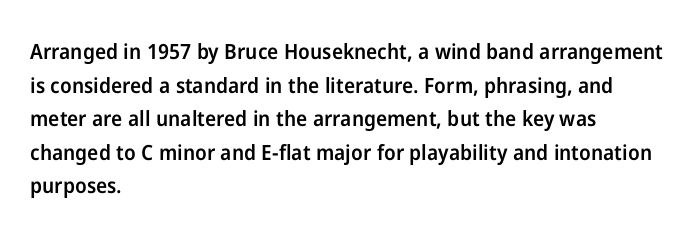
Q: Is the text bold? A: Semi-bold.
Q: Is the text italic (slanted)? A: No, it is upright.
Q: Is the text underlined? A: No.
Q: How is the paragraph aligned? A: Left-aligned.
Q: Is the spacing between letters normal or unusually wide? A: Normal.
Q: Is the spacing between lines tight, normal or loose? A: Normal.
